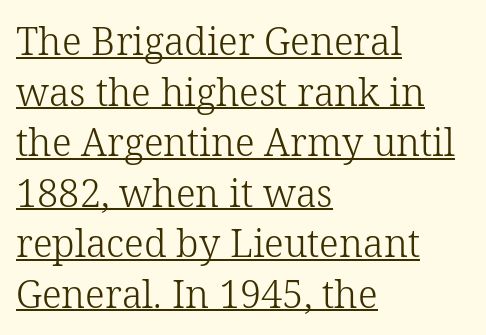
The image shows 38 px light serif type, upright; set left-aligned, normal line spacing (1.33x), normal letter spacing, underlined; low stroke contrast and a medium x-height.
